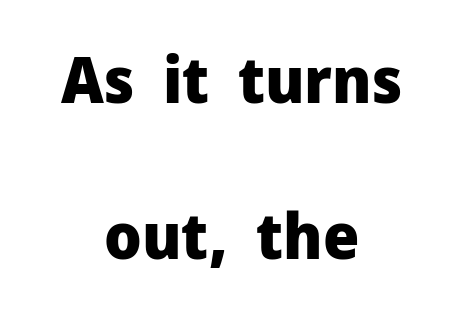
It's the straight-up-and-down kind of type. Emphasis by weight is at full strength: bold. The type is set solid horizontally, with unmodified tracking. Students, observe: this is what heavily led, spacious text looks like.
